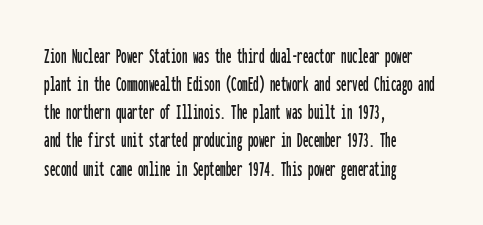
{"italic": "no", "underline": "no", "align": "left", "line_spacing": "normal", "line_spacing_ratio": 1.28, "letter_spacing": "normal", "letter_spacing_em": 0.0, "glyph_px": 22}
